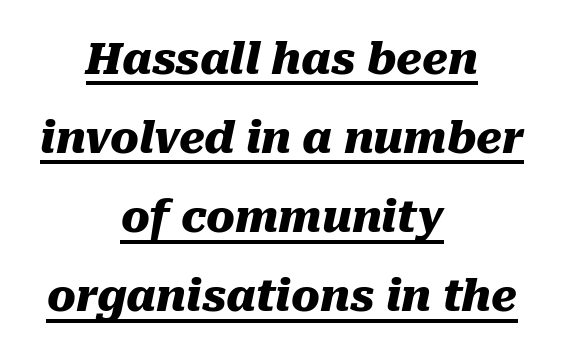
The image shows 43 px heavy type, italic (leaning right); set centered, line spacing 1.84x, normal letter spacing, underlined; medium stroke contrast and a medium x-height.
